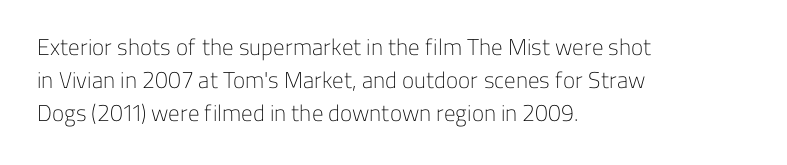
The image shows 23 px text type, upright; set left-aligned, normal line spacing (1.44x), normal letter spacing, not underlined.
